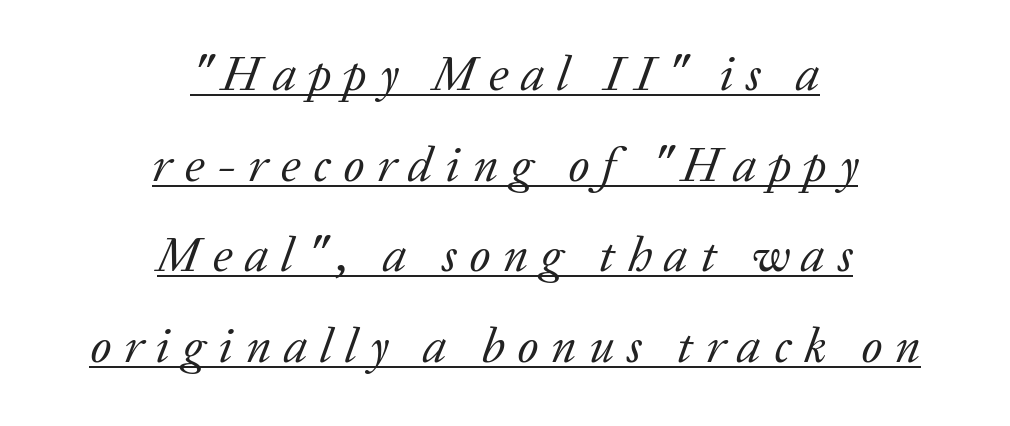
Serif or sans? Serif — the stroke terminals have little feet. Weight class: somewhere from thin through regular. These lines are rendered in a variable-pitch font. The face used here has a pronounced slope to its letters. Decoration check: the copy is underlined.
